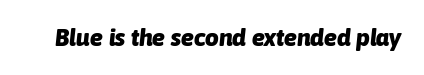
Q: Is the text bold? A: Yes.
Q: Is the text italic (slanted)? A: Yes, it leans right by about 6 degrees.
Q: Is the text underlined? A: No.
Q: Is the spacing between letters normal or unusually wide? A: Normal.
